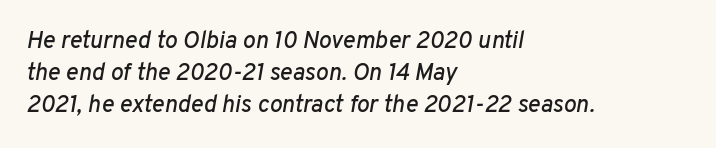
The paragraph shown leans on its left margin. Regular leading. Nobody drew a line under any word here. Observe the lean: these are italic letterforms.
